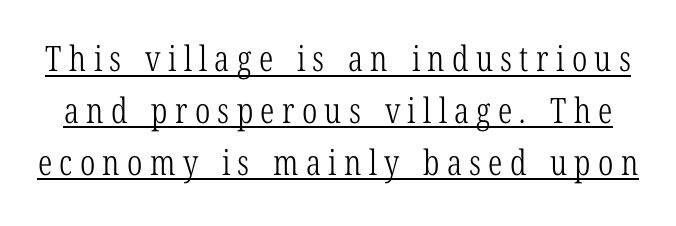
{"serif": "yes", "bold": "no", "weight": "light", "width": "condensed", "stroke_contrast": "low", "x_height": "medium", "monospaced": "no", "underline": "yes", "line_spacing": "normal", "line_spacing_ratio": 1.48, "letter_spacing": "wide", "letter_spacing_em": 0.21, "glyph_px": 35}
